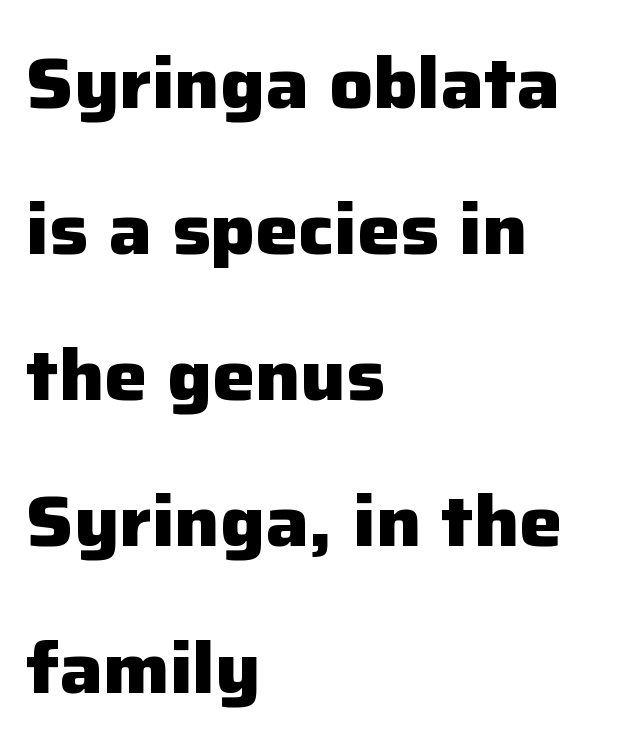
Q: Is the text bold? A: Yes.
Q: Is the text italic (slanted)? A: No, it is upright.
Q: Is the typeface a serif or a sans-serif typeface? A: Sans-serif.
Q: Is the text underlined? A: No.
Q: How is the paragraph aligned? A: Left-aligned.
Q: Is the spacing between letters normal or unusually wide? A: Normal.
Q: Is the spacing between lines tight, normal or loose? A: Loose.
Q: Width (condensed, normal, or wide)? A: Normal.
Q: Stroke contrast? A: Low.
Q: x-height? A: Medium.
Q: Monospaced? A: No.
